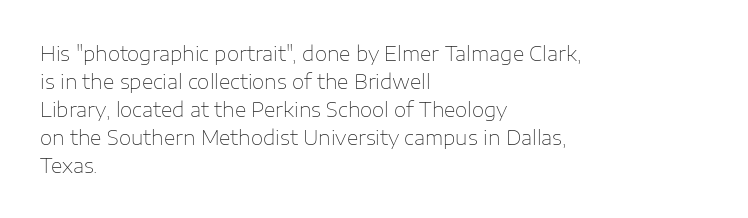
The image shows 20 px text type, upright; set left-aligned, normal line spacing (1.4x), normal letter spacing, not underlined.
